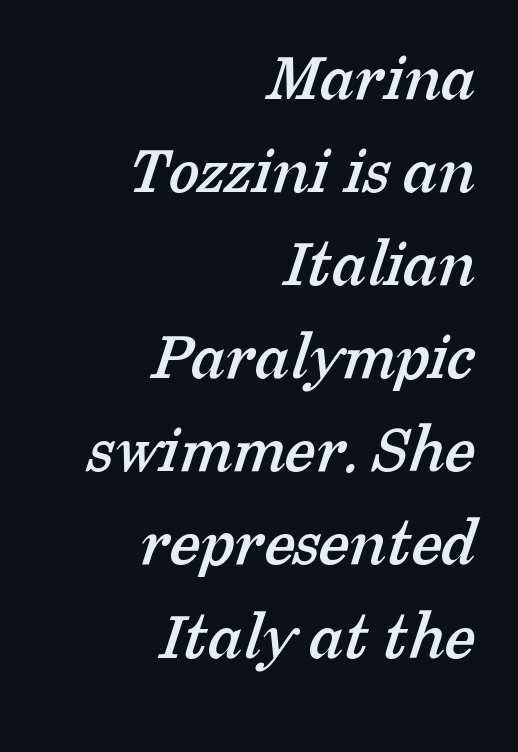
{"serif": "yes", "width": "normal", "stroke_contrast": "low", "x_height": "medium", "monospaced": "no", "underline": "no", "align": "right", "line_spacing": "normal", "line_spacing_ratio": 1.33, "letter_spacing": "normal", "letter_spacing_em": 0.0, "glyph_px": 70}
